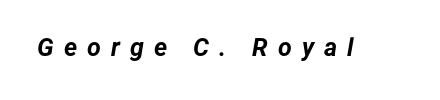
{"italic": "yes", "lean": "right", "slant_degrees": 12, "bold": "yes", "underline": "no", "letter_spacing": "wide", "letter_spacing_em": 0.4, "glyph_px": 25}
